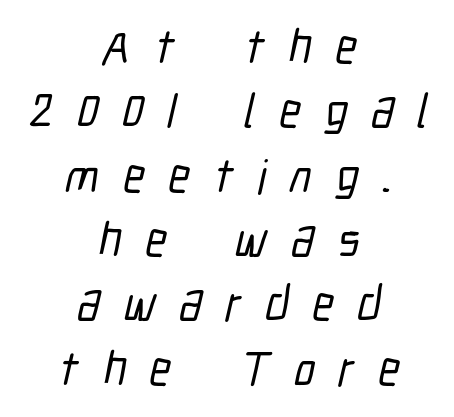
The horizontal fit of the characters is loose and conspicuously gappy. The setting favours the middle, as headings and verse often do. Type without underlining. Students, observe: this is what conventionally led text looks like. Font category for this specimen: sans-serif. Is this a fixed-width face? No — the glyphs have proportional, varying widths.
